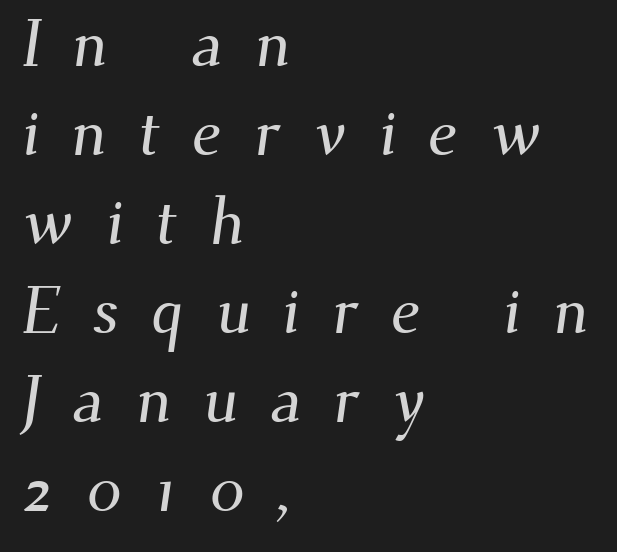
Evenly set lines give the paragraph a standard silhouette. Character widths vary here, with narrow letters taking less room than wide ones. To sum up the face: it has serifs. Is the block centered? No — it sits flush against the left margin.
